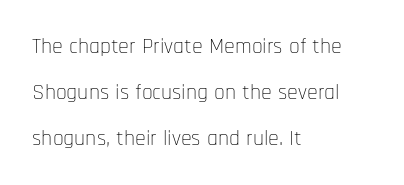
Q: Is the text bold? A: No.
Q: Is the text italic (slanted)? A: No, it is upright.
Q: Is the text underlined? A: No.
Q: How is the paragraph aligned? A: Left-aligned.
Q: Is the spacing between letters normal or unusually wide? A: Normal.
Q: Is the spacing between lines tight, normal or loose? A: Loose.
